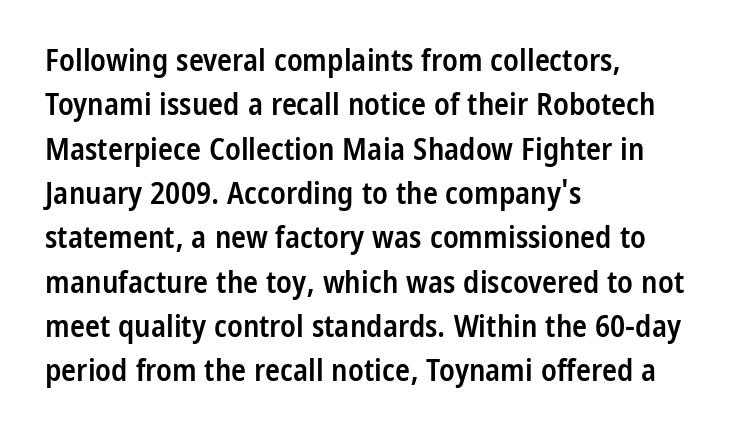
{"serif": "no", "italic": "no", "bold": "semi", "weight": "semibold", "width": "condensed", "stroke_contrast": "low", "x_height": "medium", "monospaced": "no", "underline": "no", "align": "left", "line_spacing": "normal", "line_spacing_ratio": 1.43, "letter_spacing": "normal", "letter_spacing_em": 0.0, "glyph_px": 31}
